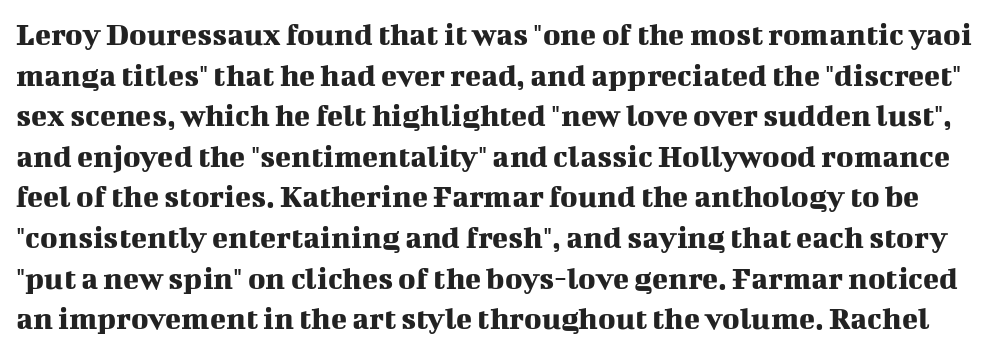
Q: Is the text italic (slanted)? A: No, it is upright.
Q: Is the typeface a serif or a sans-serif typeface? A: Serif.
Q: Is the text underlined? A: No.
Q: Is the spacing between letters normal or unusually wide? A: Normal.
Q: Width (condensed, normal, or wide)? A: Normal.
Q: Stroke contrast? A: Medium.
Q: x-height? A: Medium.
Q: Monospaced? A: No.
